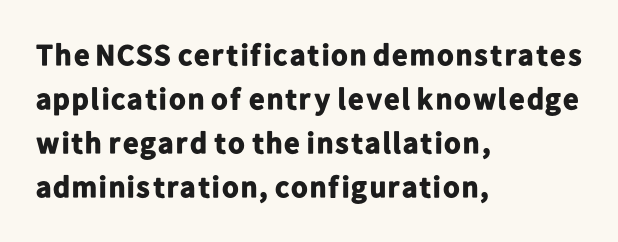
{"serif": "no", "italic": "no", "bold": "yes", "weight": "bold", "width": "normal", "stroke_contrast": "low", "x_height": "medium", "monospaced": "no", "underline": "no", "align": "left", "line_spacing": "normal", "line_spacing_ratio": 1.47, "letter_spacing": "normal", "letter_spacing_em": 0.0, "glyph_px": 30}
